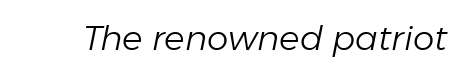
The specimen omits any rule beneath the text block's lines. The passage shown has conventional tracking throughout. Is this a fixed-width face? No — the glyphs have proportional, varying widths. Counters stay open thanks to moderate or lighter strokes. The whole block is typeset with a tilt.
